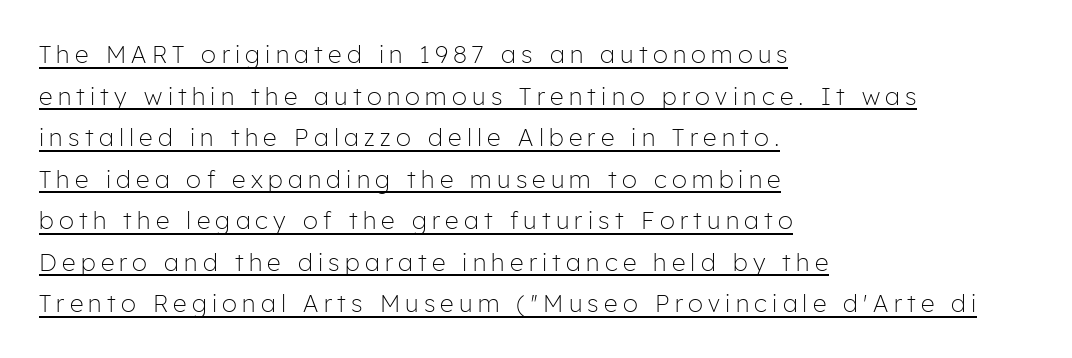
The image shows 24 px text type, upright; set left-aligned, line spacing 1.73x, unusually wide letter spacing (+0.22 em), underlined.
